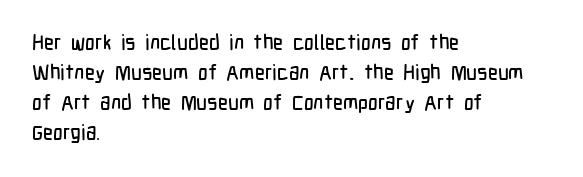
The image shows 21 px text type, upright; set left-aligned, normal line spacing (1.43x), normal letter spacing, not underlined.
